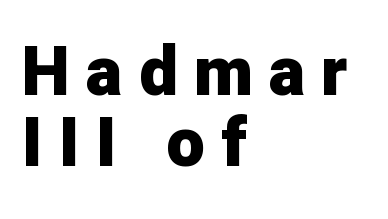
The image shows 69 px heavy sans-serif type, upright; set left-aligned, tight line spacing (1.03x), unusually wide letter spacing (+0.23 em), not underlined; low stroke contrast and a medium x-height.
